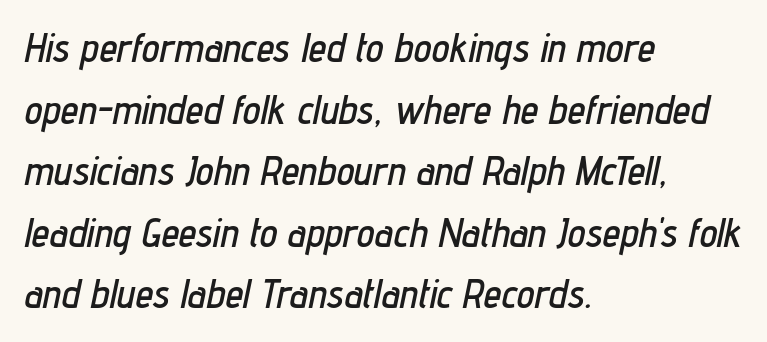
The image shows 40 px condensed type, italic (leaning right); set left-aligned, normal line spacing (1.54x), normal letter spacing, not underlined; low stroke contrast and a medium x-height.
